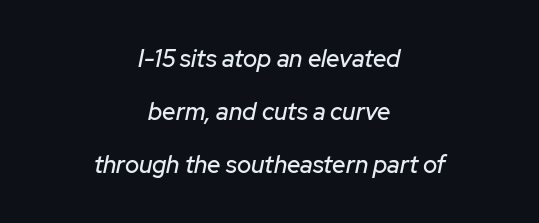
Q: Is the text italic (slanted)? A: Yes, it leans right by about 12 degrees.
Q: Is the text underlined? A: No.
Q: How is the paragraph aligned? A: Centered.
Q: Is the spacing between letters normal or unusually wide? A: Normal.
Q: Is the spacing between lines tight, normal or loose? A: Loose.
